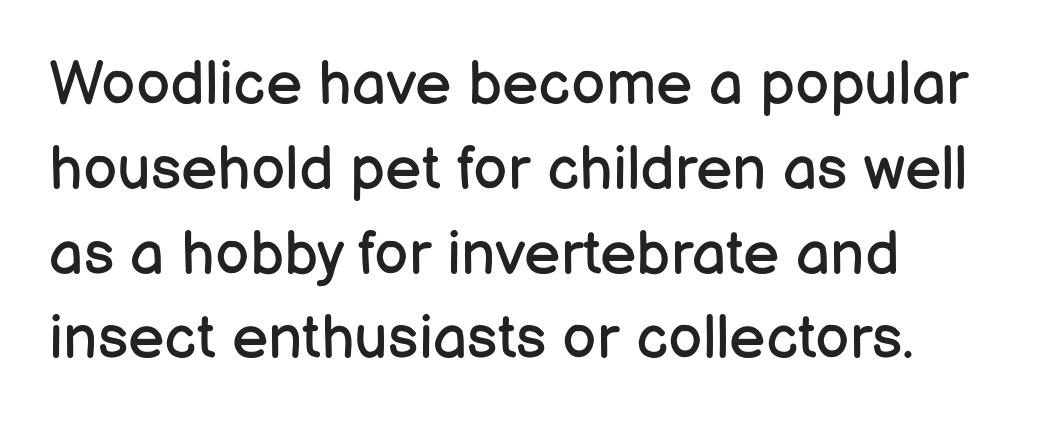
{"serif": "no", "italic": "no", "bold": "no", "weight": "regular", "width": "normal", "stroke_contrast": "low", "x_height": "medium", "monospaced": "no", "underline": "no", "align": "left", "line_spacing": "normal", "line_spacing_ratio": 1.39, "letter_spacing": "normal", "letter_spacing_em": 0.0, "glyph_px": 61}
